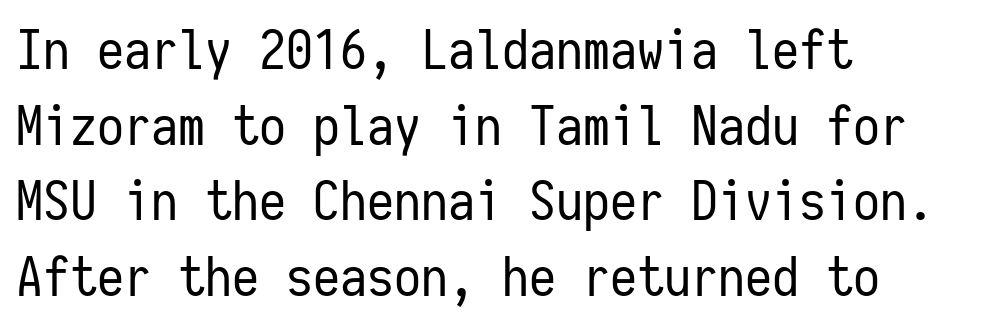
The image shows 54 px regular-weight, condensed sans-serif type, upright, monospaced; set left-aligned, normal line spacing (1.4x), normal letter spacing, not underlined; low stroke contrast and a medium x-height.
